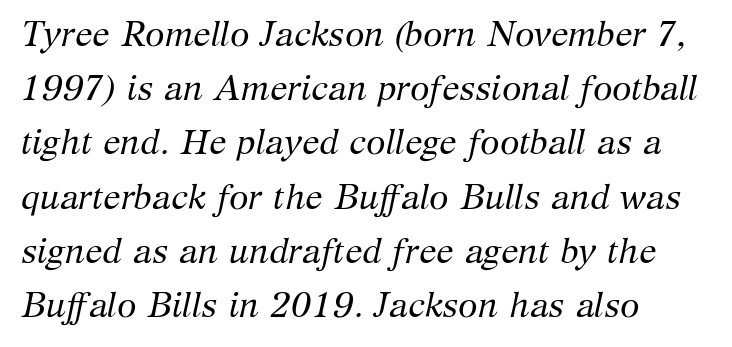
Stems here are at most as thick as an everyday book face. The passage shown is not underscored anywhere. Looks like regular typesetting: each glyph gets only the width it needs. How would I describe the line gaps? Plain and ordinary. The axis of the letterforms is tilted away from vertical. Each word holds together tightly as a unit, with standard inter-letter gaps.
